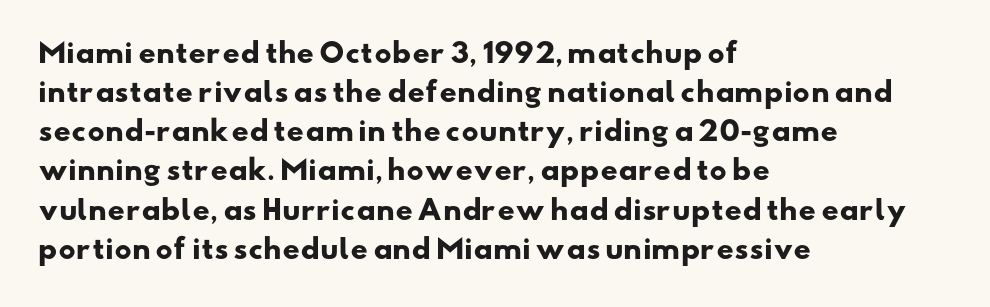
{"bold": "yes", "underline": "no", "align": "left", "line_spacing": "normal", "line_spacing_ratio": 1.45, "letter_spacing": "normal", "letter_spacing_em": 0.0, "glyph_px": 27}
